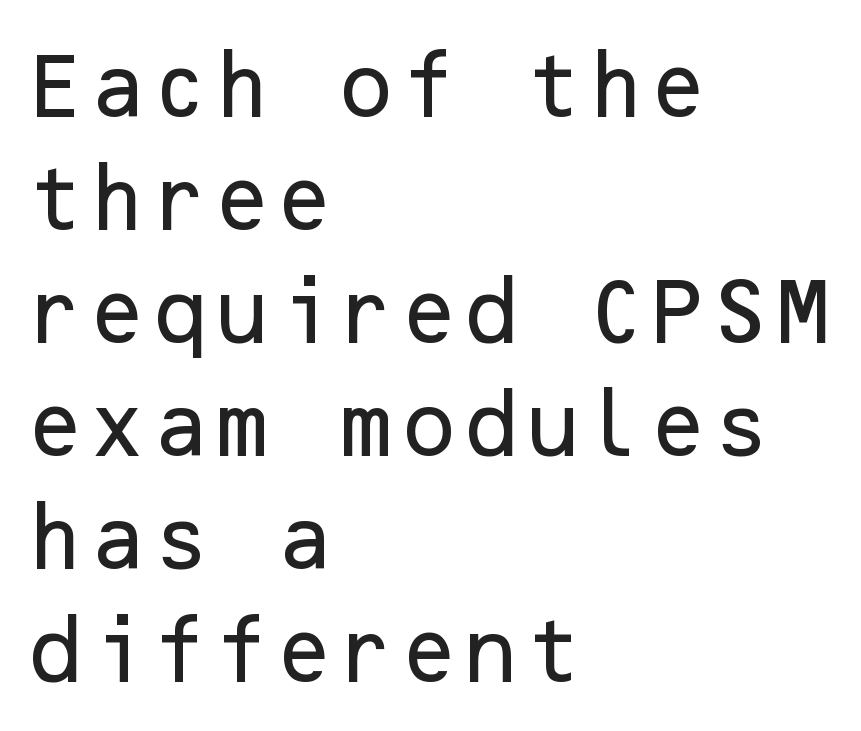
Q: Is the text italic (slanted)? A: No, it is upright.
Q: Is the typeface a serif or a sans-serif typeface? A: Sans-serif.
Q: Is the text underlined? A: No.
Q: How is the paragraph aligned? A: Left-aligned.
Q: Is the spacing between letters normal or unusually wide? A: Normal.
Q: Is the spacing between lines tight, normal or loose? A: Normal.
Q: Width (condensed, normal, or wide)? A: Normal.
Q: Stroke contrast? A: Low.
Q: x-height? A: Medium.
